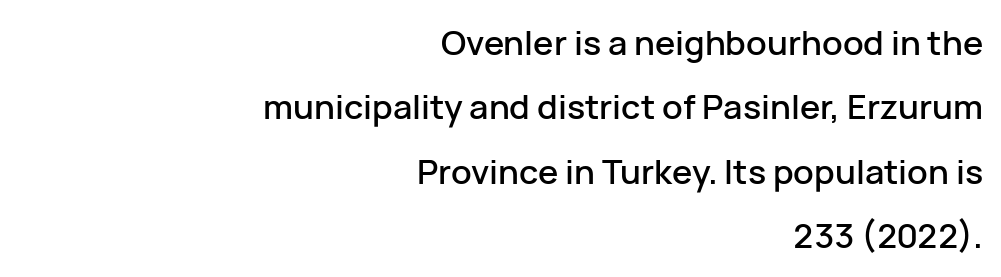
Q: Is the text italic (slanted)? A: No, it is upright.
Q: Is the typeface a serif or a sans-serif typeface? A: Sans-serif.
Q: Is the text underlined? A: No.
Q: How is the paragraph aligned? A: Right-aligned.
Q: Is the spacing between letters normal or unusually wide? A: Normal.
Q: Width (condensed, normal, or wide)? A: Normal.
Q: Stroke contrast? A: Low.
Q: x-height? A: Medium.
Q: Monospaced? A: No.
